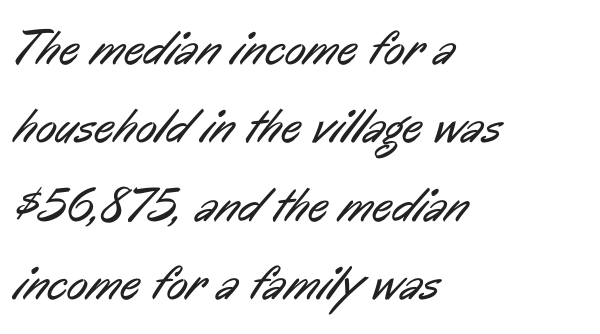
The text was rendered using a sans face with plain stroke endings. The rendering uses natural spacing where letterforms have individual widths. The characters are drawn with everyday or finer stroke widths. Descender tails drop into unmarked territory. The letters sit at their default tracking, neither squeezed nor spread.
